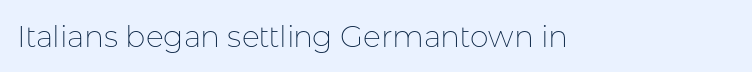
Q: Is the text bold? A: No.
Q: Is the text italic (slanted)? A: No, it is upright.
Q: Is the typeface a serif or a sans-serif typeface? A: Sans-serif.
Q: Is the text underlined? A: No.
Q: Is the spacing between letters normal or unusually wide? A: Normal.
Q: Width (condensed, normal, or wide)? A: Normal.
Q: Stroke contrast? A: Low.
Q: x-height? A: Medium.
Q: Monospaced? A: No.
